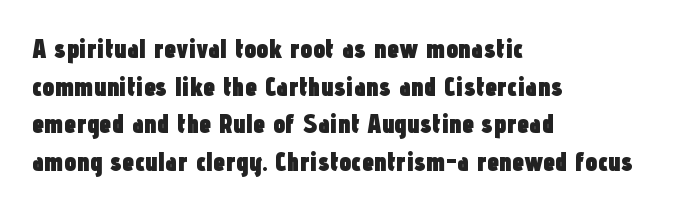
Q: Is the text bold? A: Yes.
Q: Is the text italic (slanted)? A: No, it is upright.
Q: Is the text underlined? A: No.
Q: How is the paragraph aligned? A: Left-aligned.
Q: Is the spacing between letters normal or unusually wide? A: Normal.
Q: Is the spacing between lines tight, normal or loose? A: Normal.
